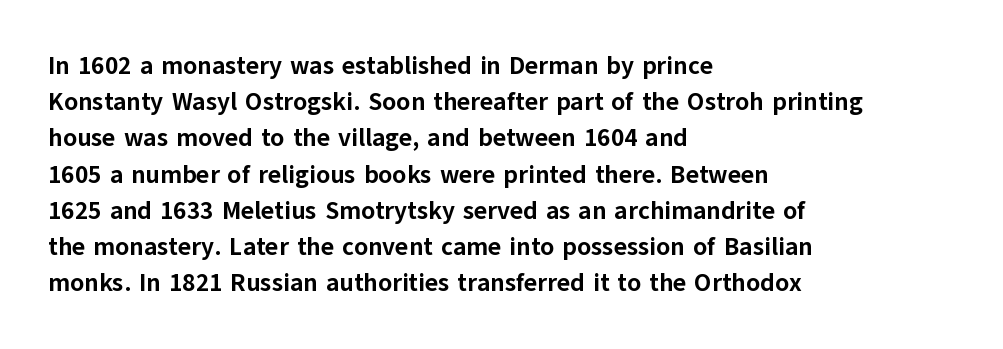
{"italic": "no", "bold": "yes", "underline": "no", "align": "left", "line_spacing": "normal", "line_spacing_ratio": 1.45, "letter_spacing": "normal", "letter_spacing_em": 0.0, "glyph_px": 25}
